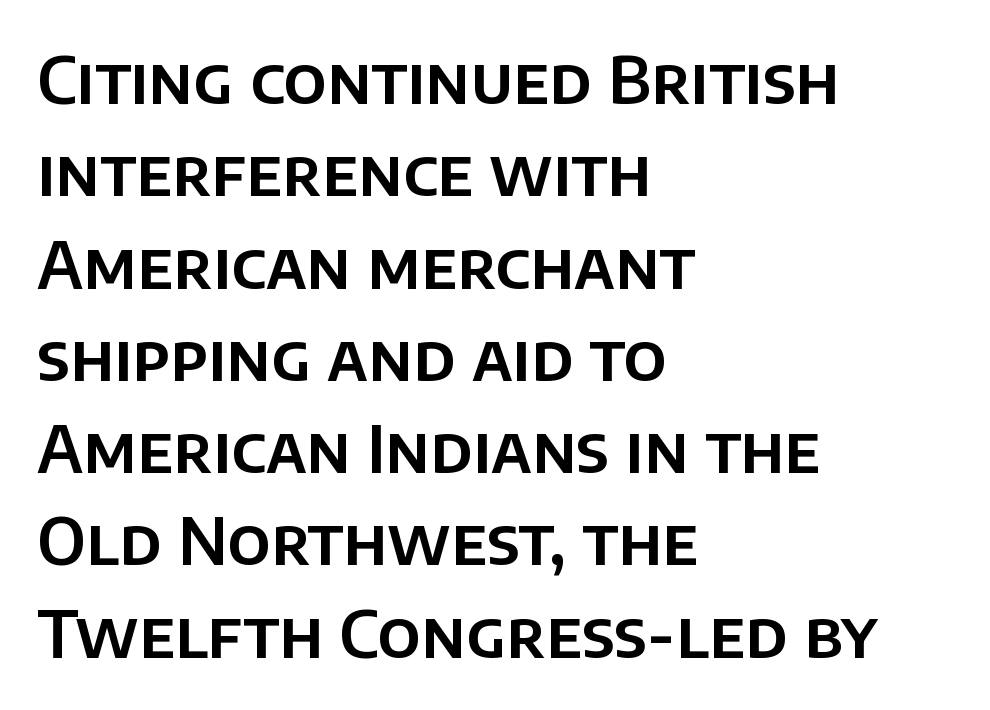
Q: Is the text italic (slanted)? A: No, it is upright.
Q: Is the typeface a serif or a sans-serif typeface? A: Sans-serif.
Q: Is the text underlined? A: No.
Q: How is the paragraph aligned? A: Left-aligned.
Q: Is the spacing between letters normal or unusually wide? A: Normal.
Q: Is the spacing between lines tight, normal or loose? A: Normal.
Q: Width (condensed, normal, or wide)? A: Normal.
Q: Stroke contrast? A: Low.
Q: x-height? A: Large.
Q: Monospaced? A: No.
